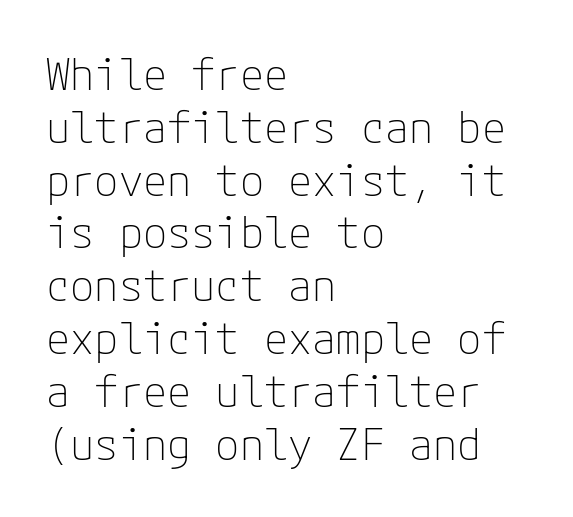
One-word summary of the alignment: left. Observe the ordinary spacing: letters are neighbours, not strangers. Vertical stems look standard width or narrower in stroke. Typographically, this falls in the sans-serif category. Beneath every word, the page is bare.
